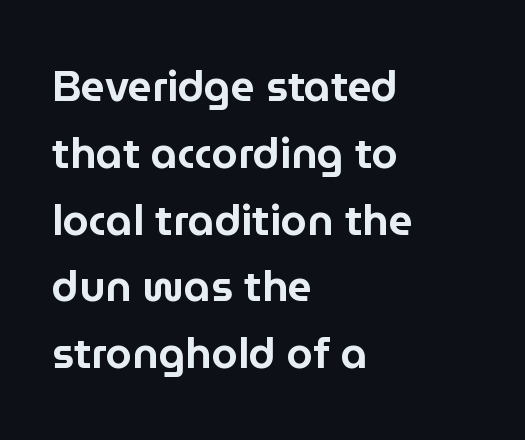
How would I describe the line gaps? Plain and ordinary. You can tell it's not italic because the verticals are truly vertical. The string is rendered with underlining switched off. The characters display no serif detailing; their extremities are plain. Short note: letters normally spaced. These lines are set flush left with a ragged right edge.
